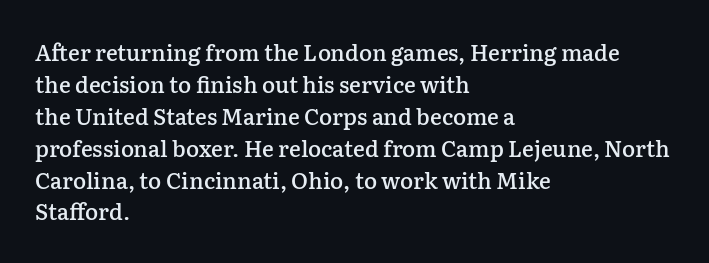
A typesetter would mark this as roman, not italic. If you drew a ruler down the left edge, every line would touch it. Look at the tracking — it's just the regular setting, nothing added. Regular leading.
